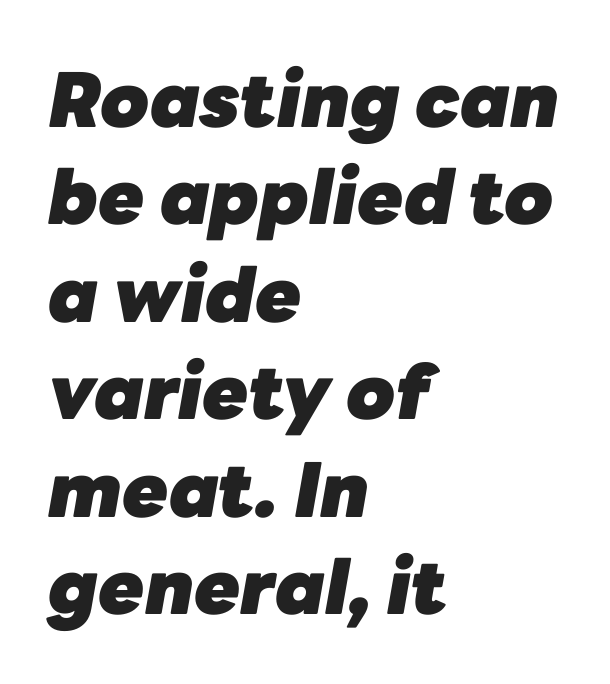
Type without underlining. Rows of type keep a routine distance in the vertical direction. Caption: multi-line text, flush left, ragged right. Heft: maximum for text — a bold. Default kerning and tracking; the words read as compact shapes.
